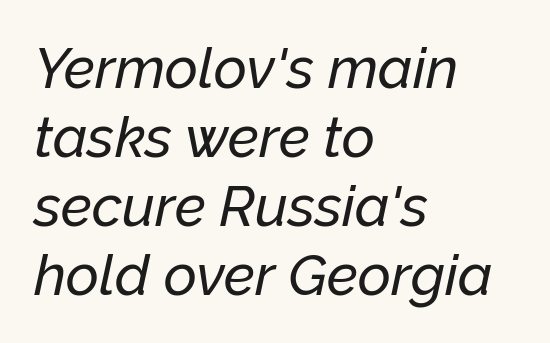
{"italic": "yes", "lean": "right", "slant_degrees": 12, "width": "normal", "stroke_contrast": "low", "x_height": "medium", "monospaced": "no", "underline": "no", "align": "left", "line_spacing_ratio": 1.21, "letter_spacing": "normal", "letter_spacing_em": 0.0, "glyph_px": 57}
